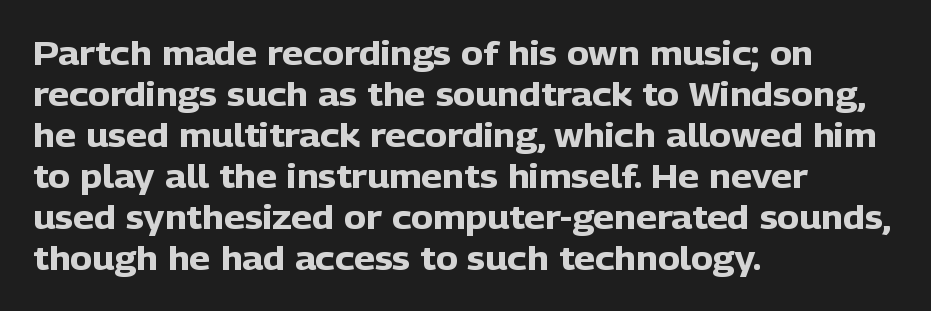
{"serif": "no", "italic": "no", "bold": "yes", "weight": "heavy", "width": "normal", "stroke_contrast": "low", "x_height": "medium", "monospaced": "no", "underline": "no", "align": "left", "line_spacing_ratio": 1.24, "letter_spacing": "normal", "letter_spacing_em": 0.0, "glyph_px": 33}
